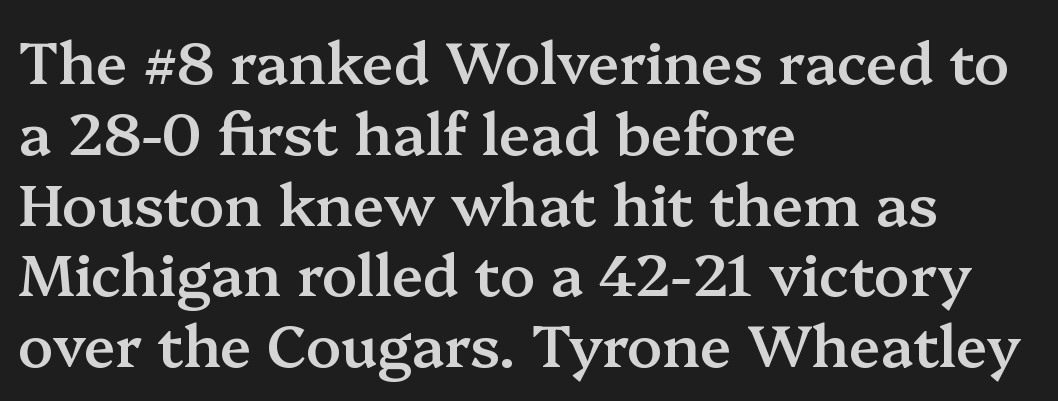
{"serif": "yes", "italic": "no", "bold": "semi", "weight": "semibold", "width": "normal", "stroke_contrast": "medium", "x_height": "medium", "monospaced": "no", "underline": "no", "align": "left", "line_spacing_ratio": 1.22, "letter_spacing": "normal", "letter_spacing_em": 0.0, "glyph_px": 58}
